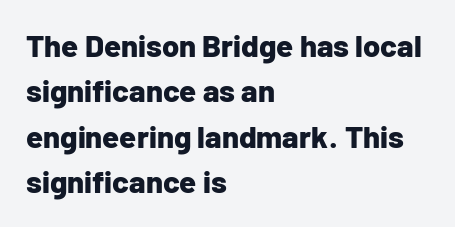
Q: Is the text bold? A: Yes.
Q: Is the text italic (slanted)? A: No, it is upright.
Q: Is the typeface a serif or a sans-serif typeface? A: Sans-serif.
Q: Is the text underlined? A: No.
Q: How is the paragraph aligned? A: Left-aligned.
Q: Is the spacing between letters normal or unusually wide? A: Normal.
Q: Is the spacing between lines tight, normal or loose? A: Normal.
Q: Width (condensed, normal, or wide)? A: Normal.
Q: Stroke contrast? A: Low.
Q: x-height? A: Medium.
Q: Monospaced? A: No.
